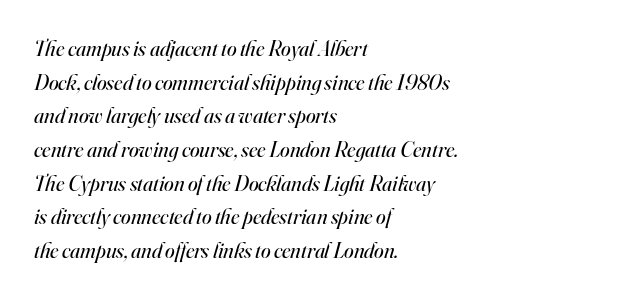
Stroke thickness stays within the range of a standard reading face or lighter. Quick note: italic. The compositor pushed each line to the left boundary. Has an underline been added? It has not. This rendering leaves character spacing at its baseline value.
